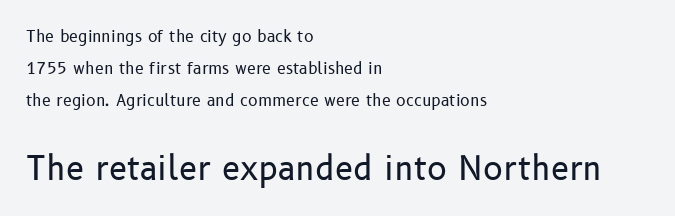
Q: Is the text bold? A: No.
Q: Is the text italic (slanted)? A: No, it is upright.
Q: Is the typeface a serif or a sans-serif typeface? A: Sans-serif.
Q: Is the text underlined? A: No.
Q: How is the paragraph aligned? A: Left-aligned.
Q: Is the spacing between letters normal or unusually wide? A: Normal.
Q: Is the spacing between lines tight, normal or loose? A: Loose.
Q: Which block of text is set in a larger size, the first (top) or the second (bottom)? A: The second (bottom) one.
Q: Width (condensed, normal, or wide)? A: Normal.
Q: Stroke contrast? A: Low.
Q: x-height? A: Medium.
Q: Monospaced? A: No.
